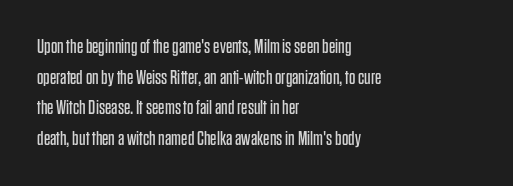
The image shows 20 px text type, upright; set left-aligned, normal line spacing (1.53x), normal letter spacing, not underlined.
